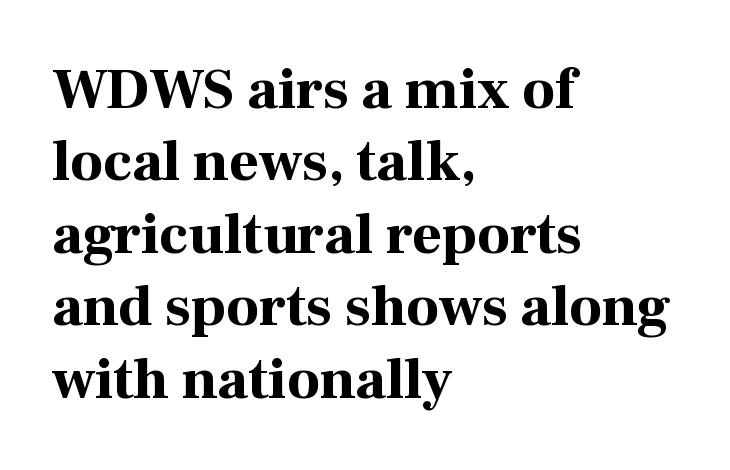
Q: Is the text bold? A: Yes.
Q: Is the text italic (slanted)? A: No, it is upright.
Q: Is the typeface a serif or a sans-serif typeface? A: Serif.
Q: Is the text underlined? A: No.
Q: How is the paragraph aligned? A: Left-aligned.
Q: Is the spacing between letters normal or unusually wide? A: Normal.
Q: Is the spacing between lines tight, normal or loose? A: Normal.
Q: Width (condensed, normal, or wide)? A: Normal.
Q: Stroke contrast? A: High.
Q: x-height? A: Medium.
Q: Monospaced? A: No.
